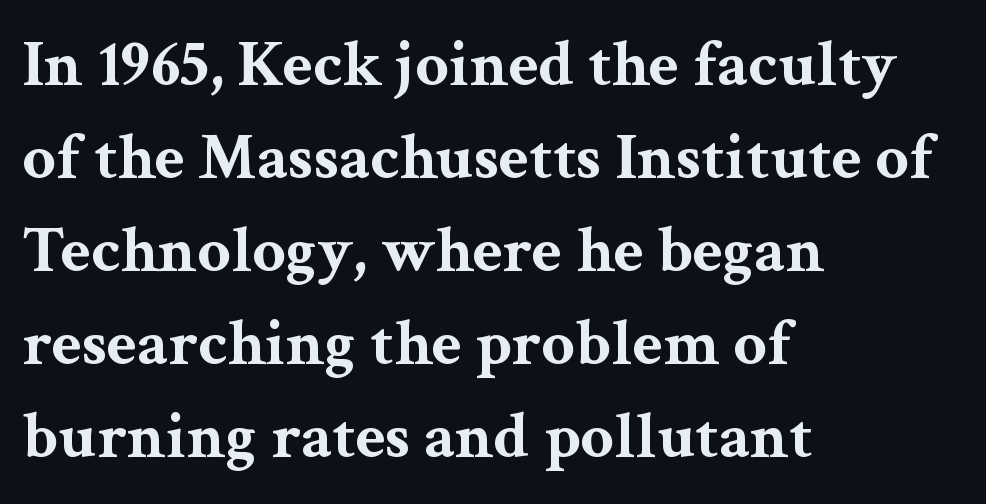
The image shows 66 px bold, wide serif type, upright; set left-aligned, normal line spacing (1.41x), normal letter spacing, not underlined; medium stroke contrast and a medium x-height.
